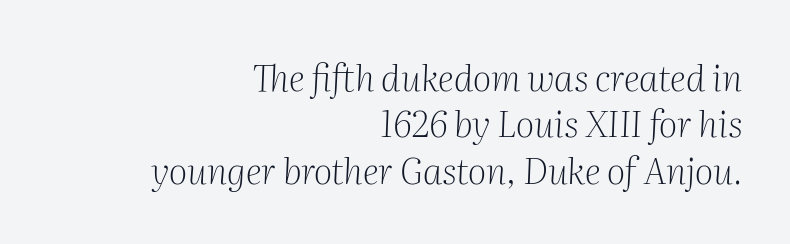
The image shows 36 px light serif type, italic (leaning right); set right-aligned, normal line spacing (1.29x), normal letter spacing, not underlined; medium stroke contrast and a medium x-height.
